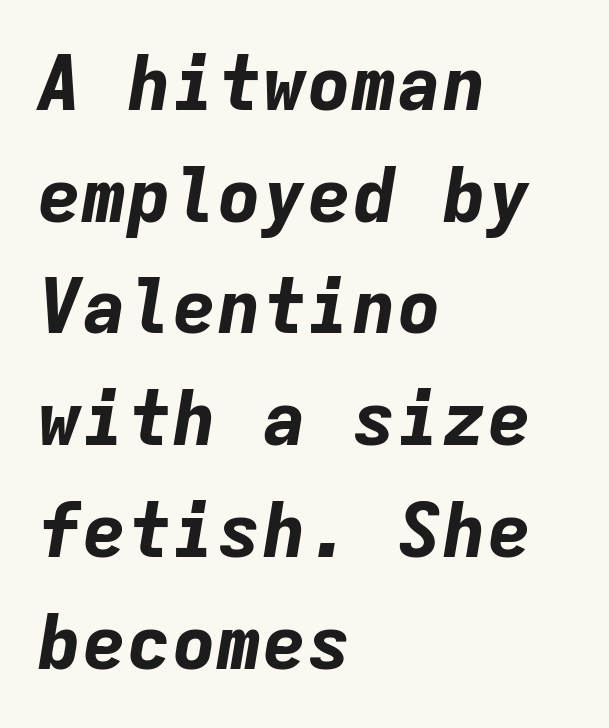
Q: Is the text bold? A: Yes.
Q: Is the text italic (slanted)? A: Yes, it leans right by about 9 degrees.
Q: Is the text underlined? A: No.
Q: How is the paragraph aligned? A: Left-aligned.
Q: Is the spacing between letters normal or unusually wide? A: Normal.
Q: Is the spacing between lines tight, normal or loose? A: Normal.
Q: Width (condensed, normal, or wide)? A: Normal.
Q: Stroke contrast? A: Low.
Q: x-height? A: Medium.
Q: Monospaced? A: Yes.
